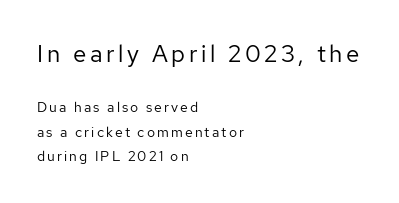
The image shows 24 px text type, upright; set left-aligned, line spacing 1.72x, not underlined; the first (top) block is 1.71x larger.
